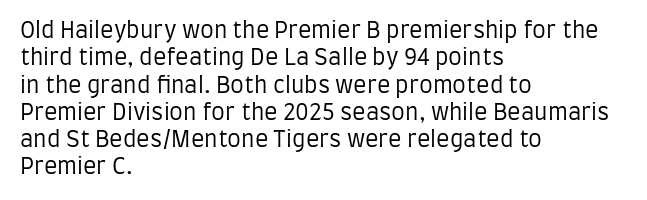
{"italic": "no", "bold": "no", "underline": "no", "align": "left", "line_spacing_ratio": 1.24, "letter_spacing": "normal", "letter_spacing_em": 0.0, "glyph_px": 22}
